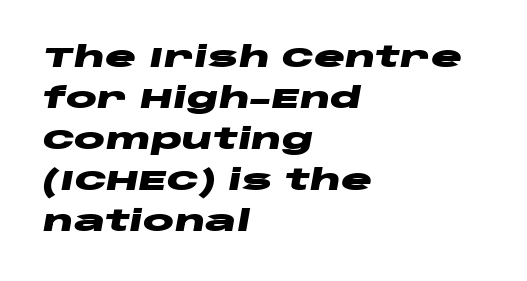
Yep, that's italic — everything's leaning. The typesetter chose a ragged-right arrangement here. Spacing verdict: proportional, widths tailored to each character. Between one letter and the next there's only the usual sliver of space. This rendering features lettering with no underline.
